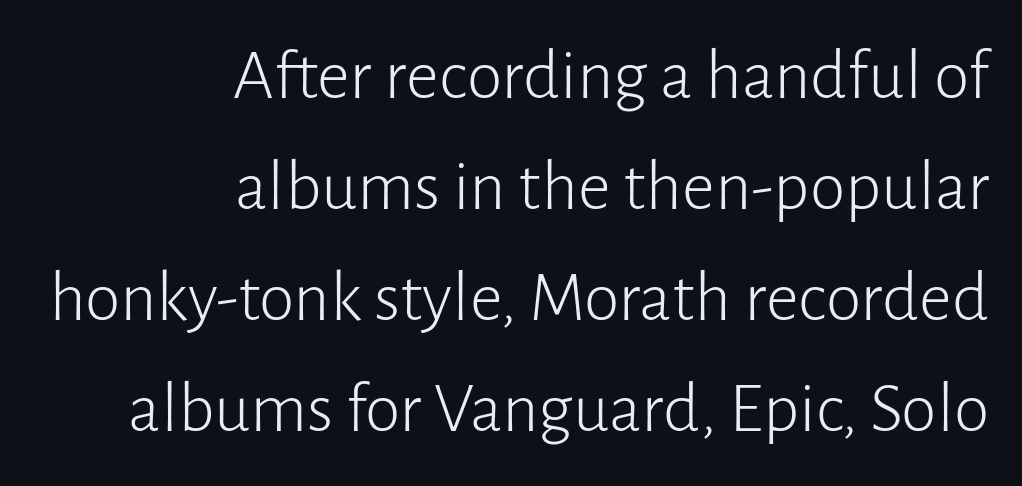
Q: Is the text bold? A: No.
Q: Is the text italic (slanted)? A: No, it is upright.
Q: Is the typeface a serif or a sans-serif typeface? A: Sans-serif.
Q: Is the text underlined? A: No.
Q: How is the paragraph aligned? A: Right-aligned.
Q: Is the spacing between letters normal or unusually wide? A: Normal.
Q: Is the spacing between lines tight, normal or loose? A: Normal.
Q: Width (condensed, normal, or wide)? A: Normal.
Q: Stroke contrast? A: Low.
Q: x-height? A: Medium.
Q: Monospaced? A: No.
